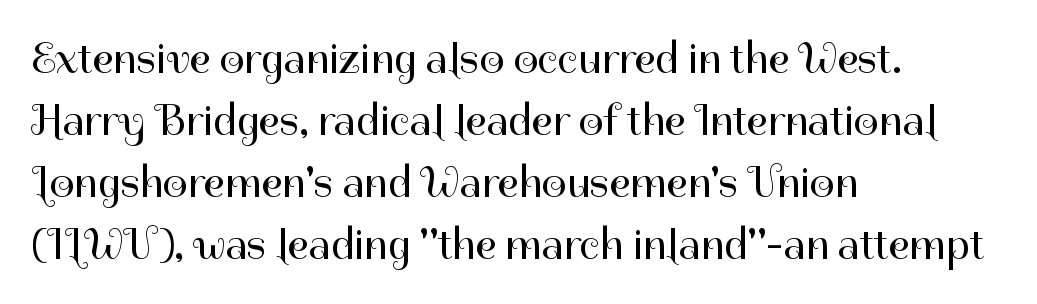
The image shows 44 px regular-weight sans-serif type, upright; set left-aligned, normal line spacing (1.41x), normal letter spacing, not underlined; high stroke contrast and a medium x-height.
